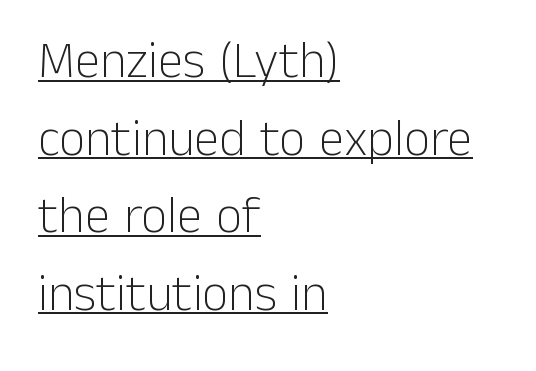
Varying glyph widths throughout — classic text-font behaviour. These lines are composed in type without serifs. Whoever set this chose a conventional vertical rhythm. Teacher's note: observe the even left margin — that is flush-left alignment. The strokes are not fattened; the text isn't bold. Posture: upright roman.
